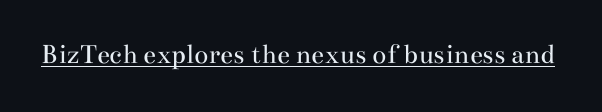
{"serif": "yes", "italic": "no", "bold": "no", "weight": "regular", "width": "wide", "stroke_contrast": "medium", "x_height": "small", "monospaced": "no", "underline": "yes", "letter_spacing": "normal", "letter_spacing_em": 0.0, "glyph_px": 29}
